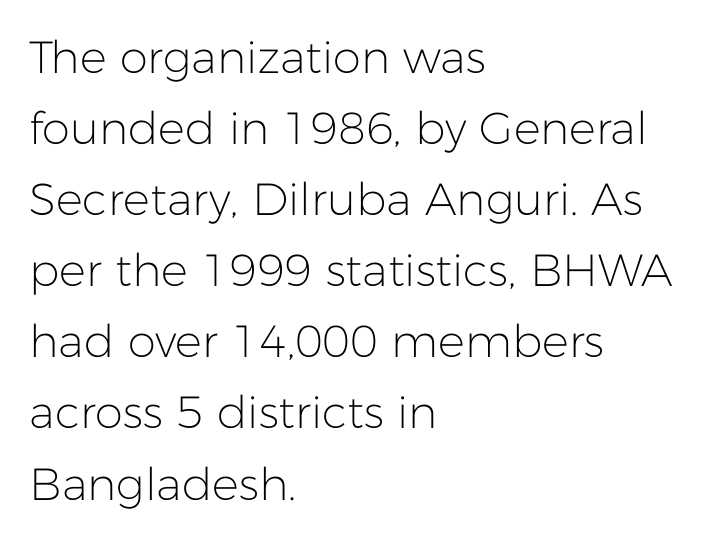
Serif or sans? Sans — the stroke terminals are bare. Honestly, the letter spacing is just normal — you wouldn't notice it. Character widths vary here, with narrow letters taking less room than wide ones. Nobody drew a line under any word here. The passage shown is not bold in any degree.
